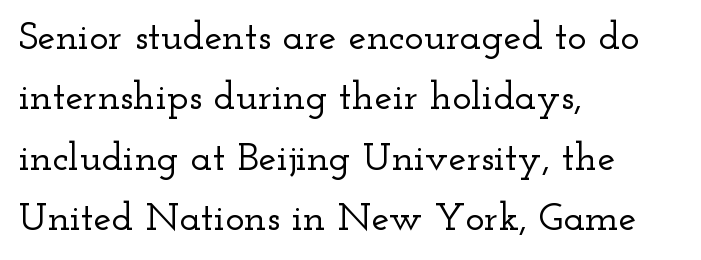
Typographically, this falls in the serif category. Spacing verdict: proportional, widths tailored to each character. The paragraph shown leans on its left margin. Descenders are the only things crossing below the line. Style check: upright. One glance says typical: line gaps are just what's usual.
